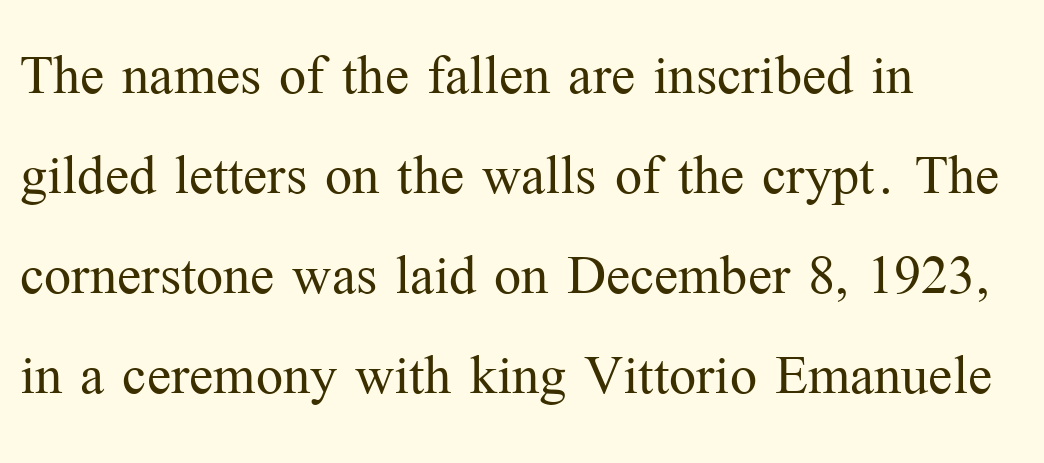
The image shows 72 px light serif type, upright; set left-aligned, normal line spacing (1.39x), normal letter spacing, not underlined; medium stroke contrast and a medium x-height.
